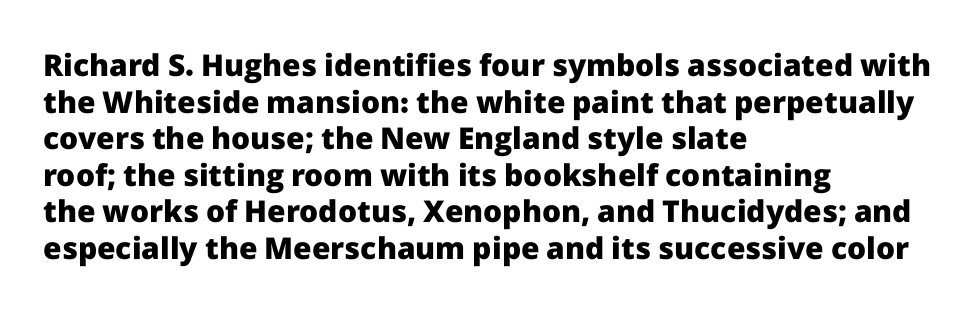
{"serif": "no", "italic": "no", "bold": "yes", "weight": "heavy", "width": "normal", "stroke_contrast": "low", "x_height": "medium", "monospaced": "no", "underline": "no", "align": "left", "line_spacing_ratio": 1.22, "letter_spacing": "normal", "letter_spacing_em": 0.0, "glyph_px": 30}
